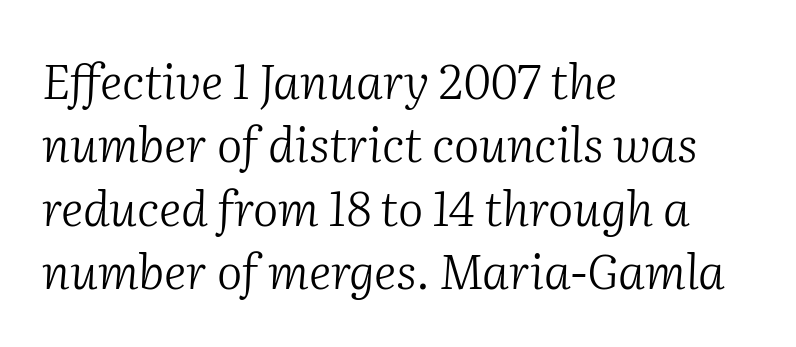
The image shows 48 px light serif type, italic (leaning right); set left-aligned, normal line spacing (1.32x), normal letter spacing, not underlined; medium stroke contrast and a medium x-height.
